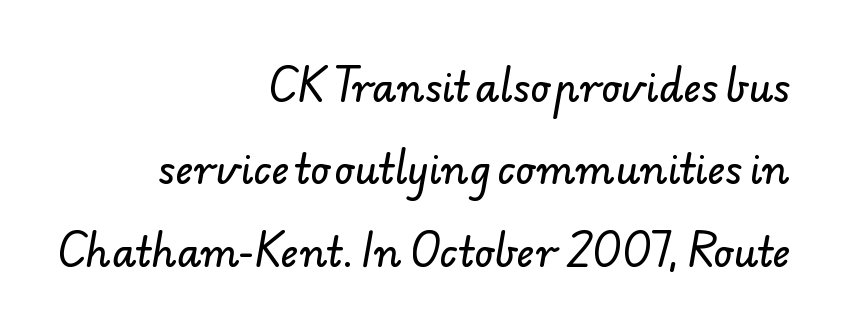
This is sans-serif lettering, the kind often seen on screens and signage. Do the characters align in a grid? No, the font is proportional. The string is rendered with underlining switched off. In terms of letterspacing, this is plain default setting. One-word summary of the alignment: right. Is there much room between lines? Yes — plenty of vertical air separates them.
